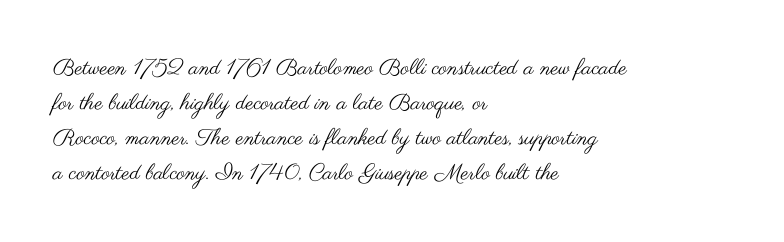
Ink coverage per letter is moderate at most. Does extra space separate the letters? No, they use regular spacing. Line starts are locked; line ends wander. If you measured baseline to baseline, you'd find a middling distance.
